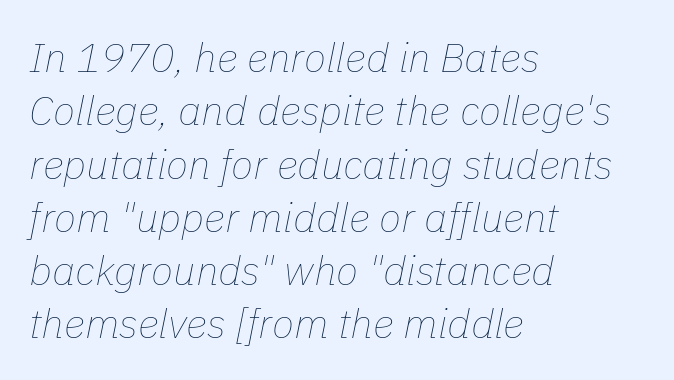
The rendering anchors every line to the left-hand side. Successive baselines arrive at the customary interval. Do the characters align in a grid? No, the font is proportional. Observe the lean: these are italic letterforms. Here the glyphs are tracked normally, forming tight word shapes.
